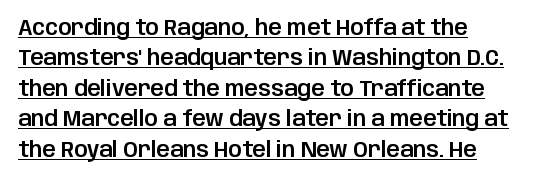
Glance below the letters and you will spot a drawn line. Evenly set lines give the paragraph a standard silhouette. The typography opts for an upright posture over an oblique one. Inter-character spacing is left at the font's built-in metrics.
